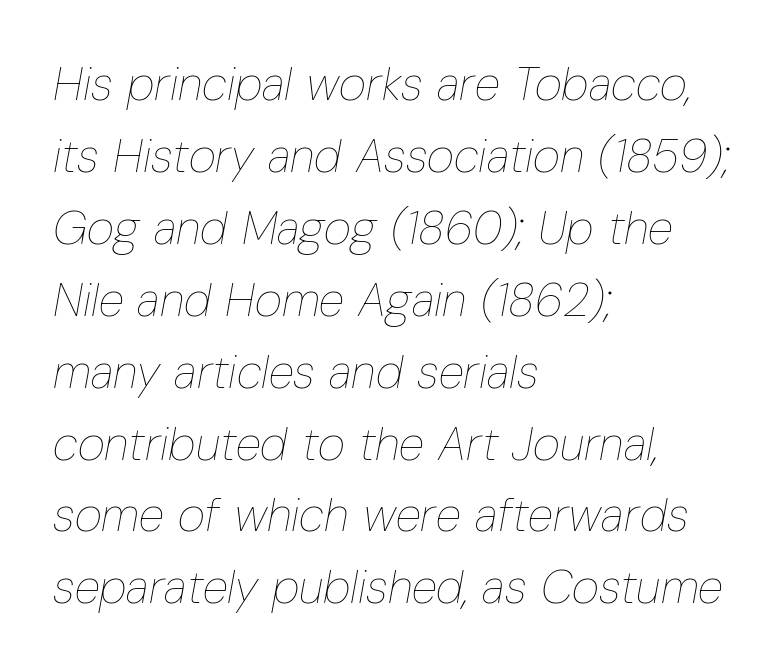
Q: Is the text bold? A: No.
Q: Is the text italic (slanted)? A: Yes, it leans right by about 10 degrees.
Q: Is the text underlined? A: No.
Q: How is the paragraph aligned? A: Left-aligned.
Q: Is the spacing between letters normal or unusually wide? A: Normal.
Q: Is the spacing between lines tight, normal or loose? A: Normal.
Q: Width (condensed, normal, or wide)? A: Condensed.
Q: Stroke contrast? A: Low.
Q: x-height? A: Medium.
Q: Monospaced? A: No.
